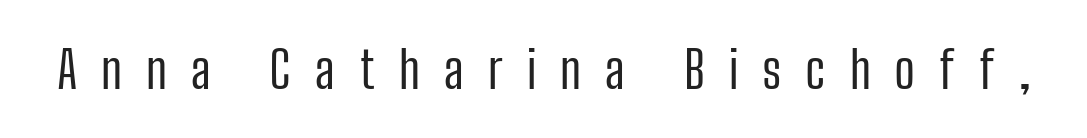
Look at the bottom of the vertical strokes: they stop flat, with no serifs. Compared with a typical body face, this is equally light or lighter still. The strip under each line holds only bare page. Looks like regular typesetting: each glyph gets only the width it needs. Nope, not italic — everything's standing straight.
